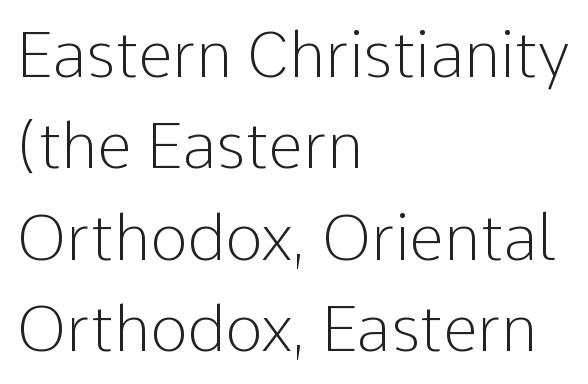
The image shows 63 px light sans-serif type, upright; set left-aligned, normal line spacing (1.45x), normal letter spacing, not underlined; low stroke contrast and a medium x-height.
